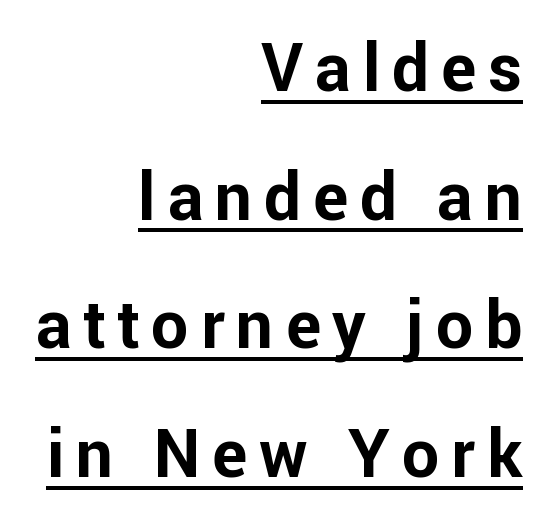
{"serif": "no", "italic": "no", "bold": "yes", "weight": "bold", "width": "normal", "stroke_contrast": "low", "x_height": "medium", "monospaced": "no", "underline": "yes", "align": "right", "line_spacing": "loose", "line_spacing_ratio": 1.95, "glyph_px": 66}
